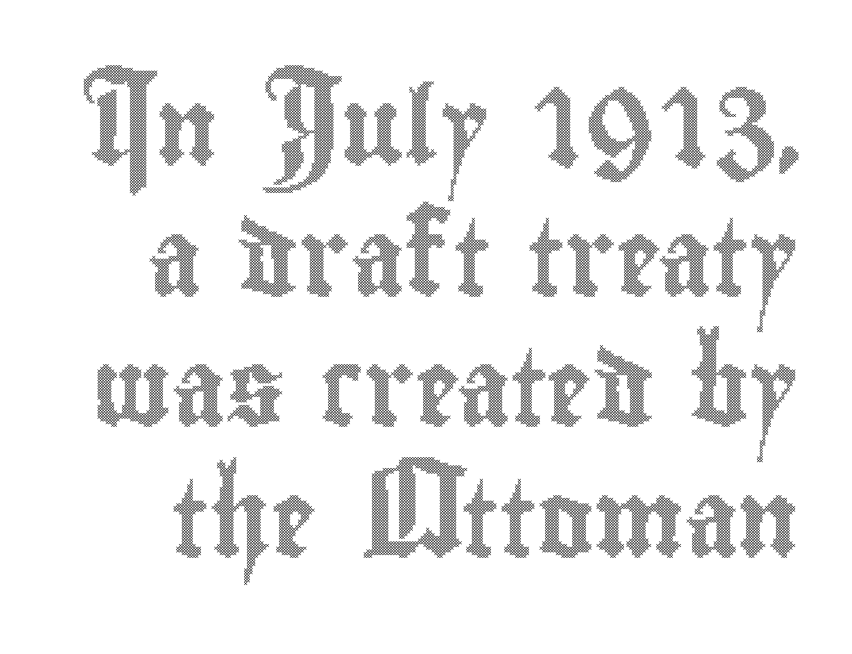
Q: Is the text italic (slanted)? A: No, it is upright.
Q: Is the text underlined? A: No.
Q: Is the spacing between letters normal or unusually wide? A: Normal.
Q: Width (condensed, normal, or wide)? A: Condensed.
Q: x-height? A: Small.
Q: Monospaced? A: No.
